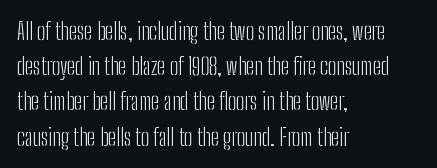
The image shows 23 px text type, upright; set left-aligned, normal line spacing (1.53x), normal letter spacing, not underlined.
